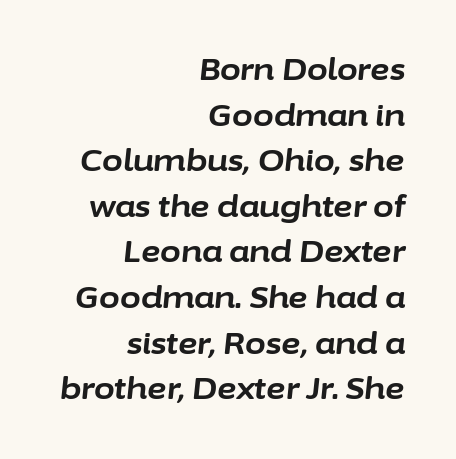
Q: Is the text bold? A: Yes.
Q: Is the text italic (slanted)? A: Yes, it leans right by about 6 degrees.
Q: Is the text underlined? A: No.
Q: How is the paragraph aligned? A: Right-aligned.
Q: Is the spacing between letters normal or unusually wide? A: Normal.
Q: Is the spacing between lines tight, normal or loose? A: Normal.
Q: Width (condensed, normal, or wide)? A: Normal.
Q: Stroke contrast? A: Low.
Q: x-height? A: Medium.
Q: Monospaced? A: No.
